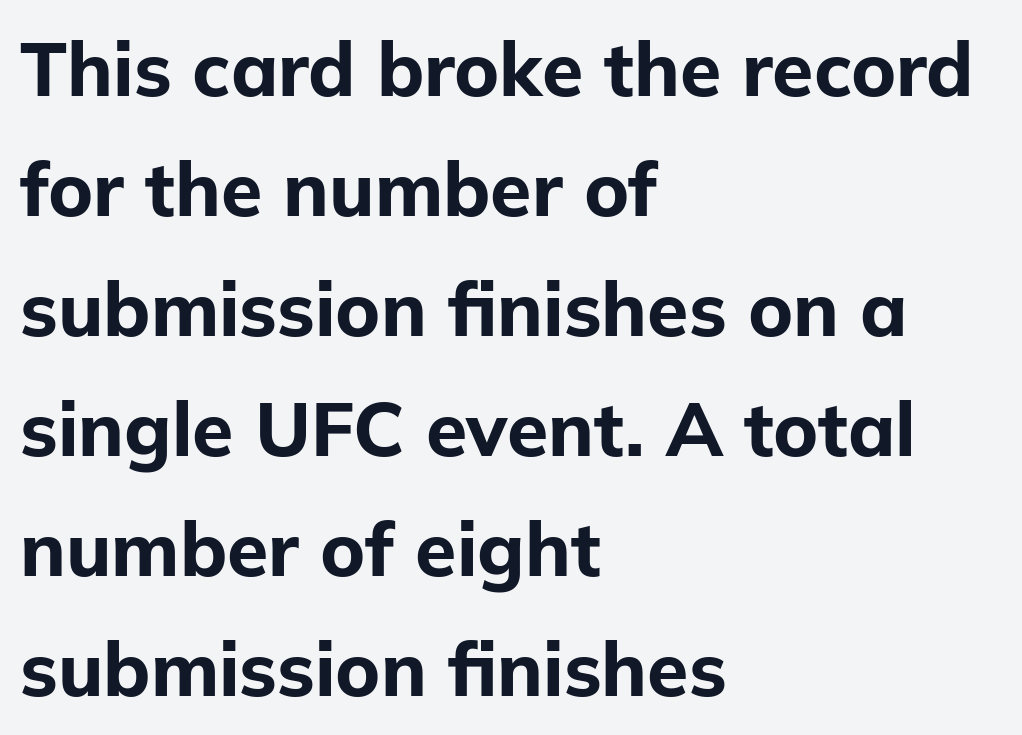
Q: Is the text bold? A: Yes.
Q: Is the text italic (slanted)? A: No, it is upright.
Q: Is the typeface a serif or a sans-serif typeface? A: Sans-serif.
Q: Is the text underlined? A: No.
Q: How is the paragraph aligned? A: Left-aligned.
Q: Is the spacing between letters normal or unusually wide? A: Normal.
Q: Is the spacing between lines tight, normal or loose? A: Normal.
Q: Width (condensed, normal, or wide)? A: Normal.
Q: Stroke contrast? A: Low.
Q: x-height? A: Medium.
Q: Monospaced? A: No.
